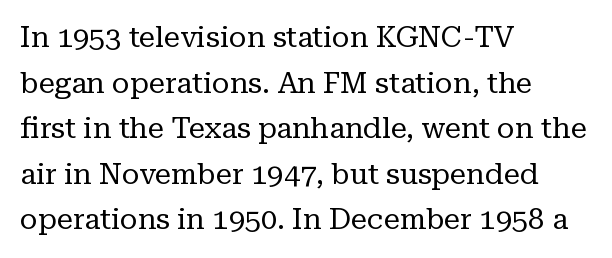
Each stroke keeps to a modest, everyday thickness or less. Proportional: the letters do not fall into vertical columns. Designer's note — italics off, roman on. Line starts are locked; line ends wander. A typesetter would label this face a serif.
